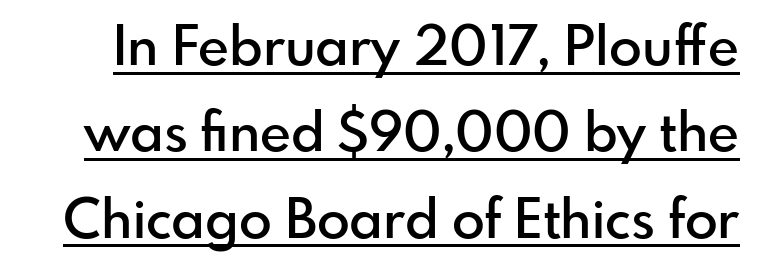
Q: Is the text bold? A: Semi-bold.
Q: Is the text italic (slanted)? A: No, it is upright.
Q: Is the typeface a serif or a sans-serif typeface? A: Sans-serif.
Q: Is the text underlined? A: Yes.
Q: Is the spacing between letters normal or unusually wide? A: Normal.
Q: Is the spacing between lines tight, normal or loose? A: Normal.
Q: Width (condensed, normal, or wide)? A: Normal.
Q: Stroke contrast? A: Low.
Q: x-height? A: Small.
Q: Monospaced? A: No.
